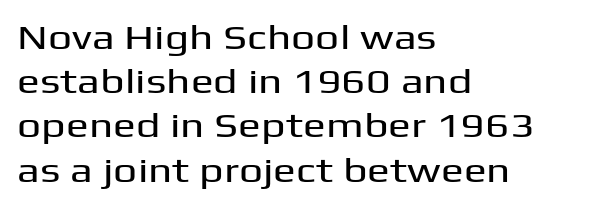
These lines are rendered in a variable-pitch font. Unlike a traditional serif, this face leaves its strokes unadorned. This is roman type, the default non-slanted kind. The type is set solid horizontally, with unmodified tracking. A classic flush-left, rag-right setting is used for this passage.
